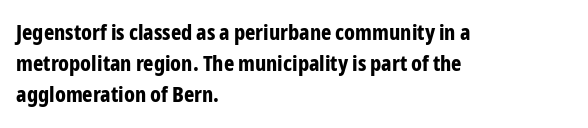
The image shows 22 px bold type, upright; set left-aligned, normal line spacing (1.4x), normal letter spacing, not underlined.
